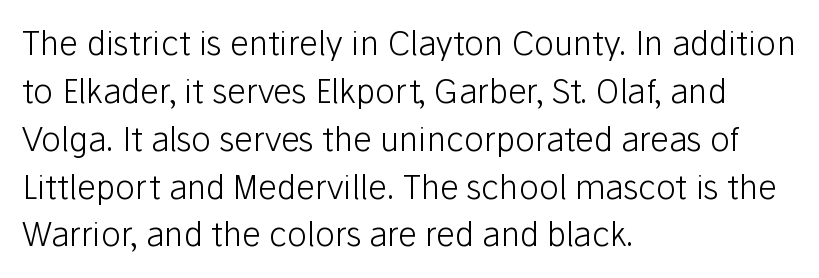
Q: Is the text bold? A: No.
Q: Is the text italic (slanted)? A: No, it is upright.
Q: Is the typeface a serif or a sans-serif typeface? A: Sans-serif.
Q: Is the text underlined? A: No.
Q: How is the paragraph aligned? A: Left-aligned.
Q: Is the spacing between letters normal or unusually wide? A: Normal.
Q: Is the spacing between lines tight, normal or loose? A: Normal.
Q: Width (condensed, normal, or wide)? A: Normal.
Q: Stroke contrast? A: Low.
Q: x-height? A: Medium.
Q: Monospaced? A: No.
